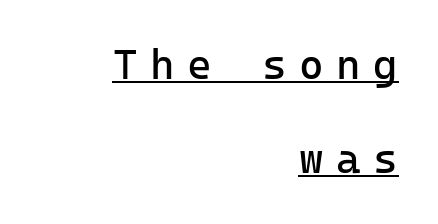
The letters march in equal steps, a hallmark of fixed-pitch type. Leftover space on each line is placed entirely before the opening word. Interline gaps are noticeably wide in this sample. These characters rest on top of a visible drawn line. The typeface has the unassuming heft of standard copy or less. Grotesque or geometric, the face here clearly has no serifs.
